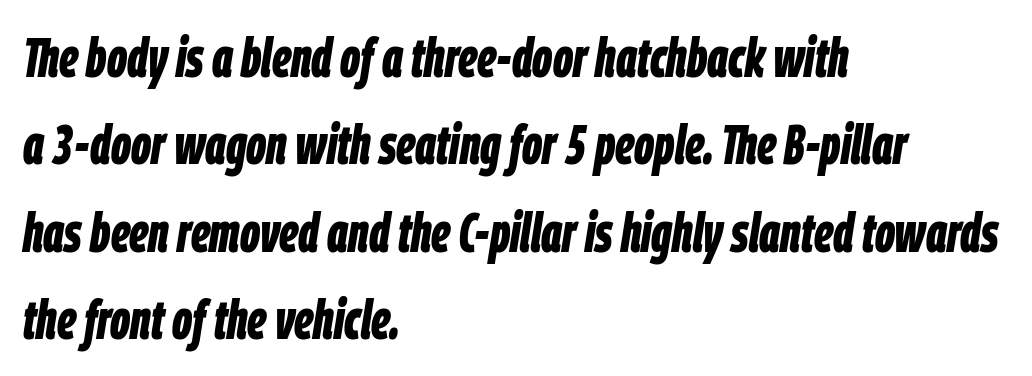
Q: Is the text bold? A: Yes.
Q: Is the text italic (slanted)? A: Yes, it leans right by about 9 degrees.
Q: Is the text underlined? A: No.
Q: How is the paragraph aligned? A: Left-aligned.
Q: Is the spacing between letters normal or unusually wide? A: Normal.
Q: Is the spacing between lines tight, normal or loose? A: Normal.
Q: Width (condensed, normal, or wide)? A: Condensed.
Q: Stroke contrast? A: Low.
Q: x-height? A: Large.
Q: Monospaced? A: No.
